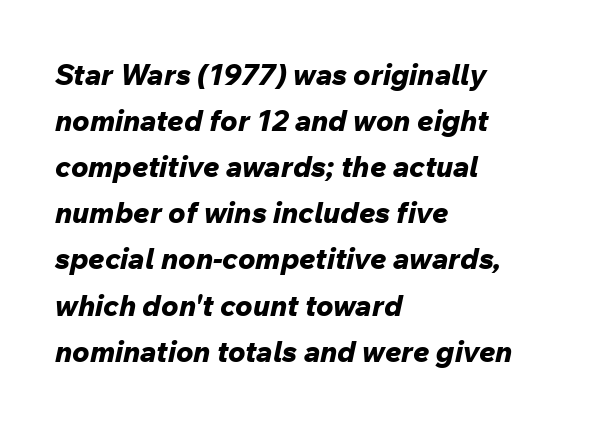
{"italic": "yes", "lean": "right", "slant_degrees": 12, "bold": "yes", "weight": "bold", "width": "normal", "stroke_contrast": "low", "x_height": "medium", "monospaced": "no", "underline": "no", "align": "left", "line_spacing": "normal", "line_spacing_ratio": 1.59, "letter_spacing": "normal", "letter_spacing_em": 0.0, "glyph_px": 29}
